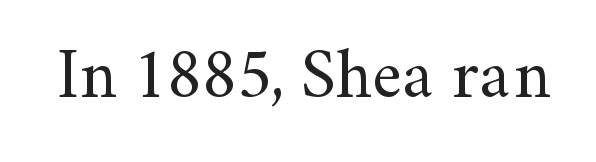
Q: Is the text bold? A: No.
Q: Is the text italic (slanted)? A: No, it is upright.
Q: Is the typeface a serif or a sans-serif typeface? A: Serif.
Q: Is the text underlined? A: No.
Q: Is the spacing between letters normal or unusually wide? A: Normal.
Q: Width (condensed, normal, or wide)? A: Normal.
Q: Stroke contrast? A: Medium.
Q: x-height? A: Small.
Q: Monospaced? A: No.
